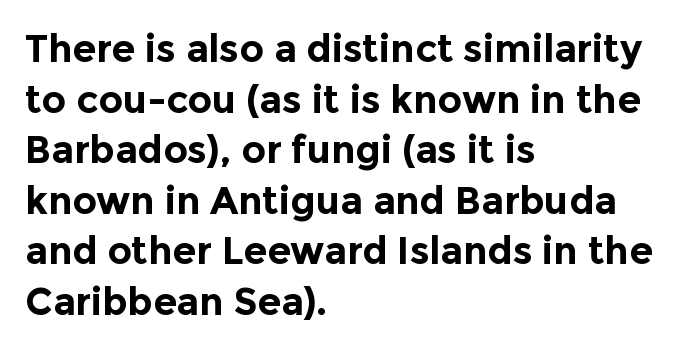
The image shows 38 px bold sans-serif type, upright; set left-aligned, normal line spacing (1.33x), normal letter spacing, not underlined; a medium x-height.
